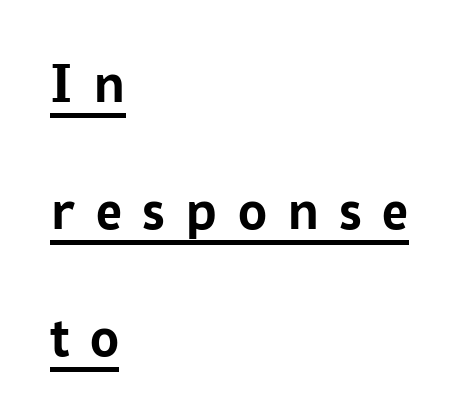
{"serif": "no", "italic": "no", "bold": "yes", "weight": "semibold", "width": "normal", "stroke_contrast": "low", "x_height": "medium", "monospaced": "no", "underline": "yes", "align": "left", "line_spacing": "loose", "line_spacing_ratio": 2.19, "letter_spacing": "wide", "letter_spacing_em": 0.35, "glyph_px": 58}
